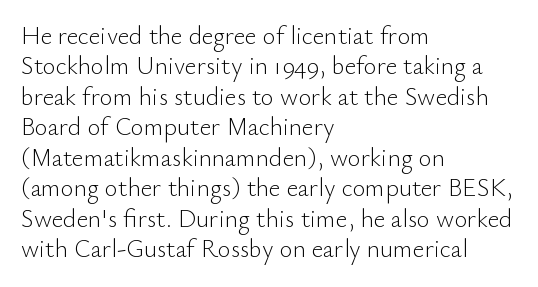
The image shows 25 px text type, upright; set left-aligned, line spacing 1.22x, normal letter spacing, not underlined.
